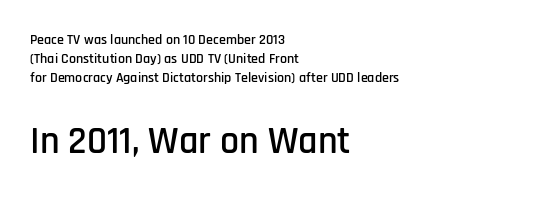
{"serif": "no", "italic": "no", "width": "condensed", "stroke_contrast": "low", "x_height": "large", "monospaced": "no", "underline": "no", "align": "left", "line_spacing": "normal", "line_spacing_ratio": 1.35, "letter_spacing": "normal", "letter_spacing_em": 0.0, "larger_block": "second", "size_ratio": 2.71, "glyph_px": 38}
